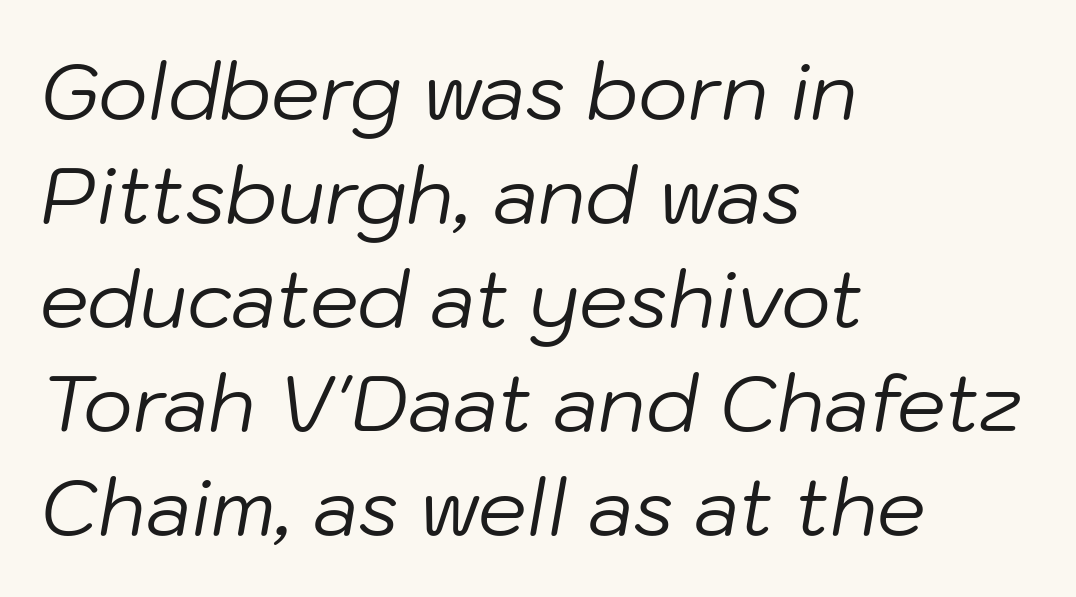
Q: Is the text bold? A: No.
Q: Is the text italic (slanted)? A: Yes, it leans right by about 10 degrees.
Q: Is the text underlined? A: No.
Q: How is the paragraph aligned? A: Left-aligned.
Q: Is the spacing between letters normal or unusually wide? A: Normal.
Q: Is the spacing between lines tight, normal or loose? A: Normal.
Q: Width (condensed, normal, or wide)? A: Normal.
Q: Stroke contrast? A: Low.
Q: x-height? A: Medium.
Q: Monospaced? A: No.
